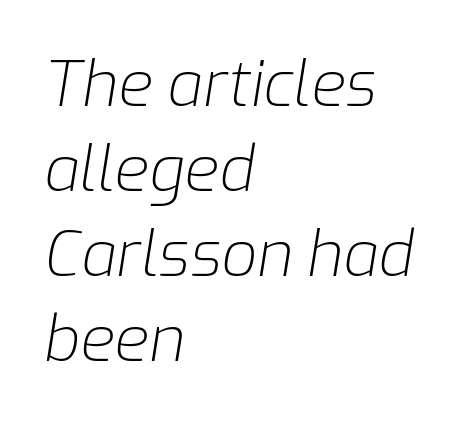
Q: Is the text bold? A: No.
Q: Is the text italic (slanted)? A: Yes, it leans right by about 9 degrees.
Q: Is the text underlined? A: No.
Q: How is the paragraph aligned? A: Left-aligned.
Q: Is the spacing between letters normal or unusually wide? A: Normal.
Q: Is the spacing between lines tight, normal or loose? A: Normal.
Q: Width (condensed, normal, or wide)? A: Normal.
Q: Stroke contrast? A: Low.
Q: x-height? A: Medium.
Q: Monospaced? A: No.
